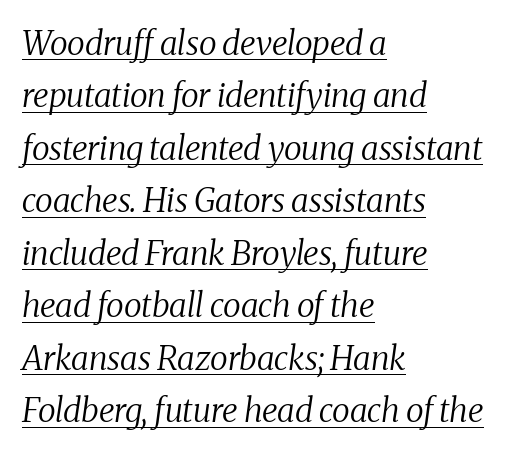
{"serif": "yes", "italic": "yes", "lean": "right", "slant_degrees": 8, "bold": "no", "weight": "regular", "width": "normal", "stroke_contrast": "medium", "x_height": "medium", "monospaced": "no", "underline": "yes", "align": "left", "line_spacing": "normal", "line_spacing_ratio": 1.59, "letter_spacing": "normal", "letter_spacing_em": 0.0, "glyph_px": 33}
